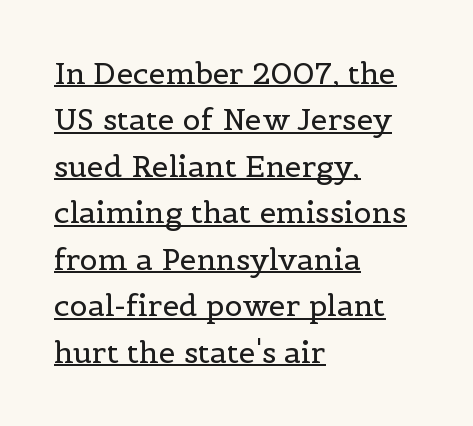
The image shows 30 px regular-weight serif type, upright; set left-aligned, normal line spacing (1.55x), normal letter spacing, underlined; a medium x-height.
